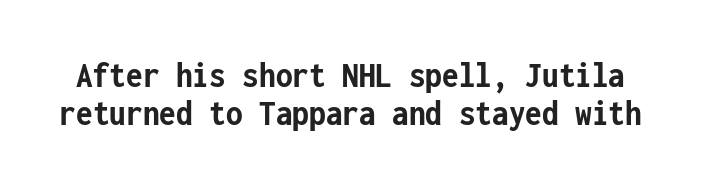
The image shows 38 px semibold, condensed sans-serif type, upright, monospaced; set tight line spacing (0.99x), normal letter spacing, not underlined; low stroke contrast and a medium x-height.
